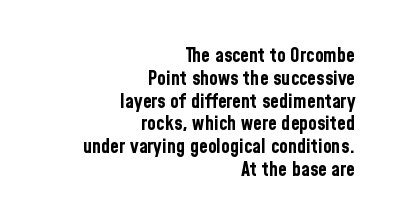
Q: Is the text bold? A: Yes.
Q: Is the text italic (slanted)? A: No, it is upright.
Q: Is the text underlined? A: No.
Q: How is the paragraph aligned? A: Right-aligned.
Q: Is the spacing between letters normal or unusually wide? A: Normal.
Q: Is the spacing between lines tight, normal or loose? A: Tight.
